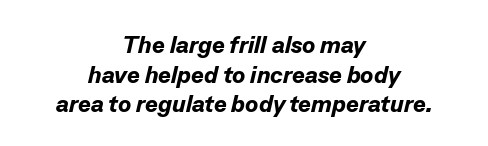
{"italic": "yes", "lean": "right", "slant_degrees": 13, "bold": "yes", "underline": "no", "align": "center", "line_spacing_ratio": 1.23, "letter_spacing": "normal", "letter_spacing_em": 0.0, "glyph_px": 24}
